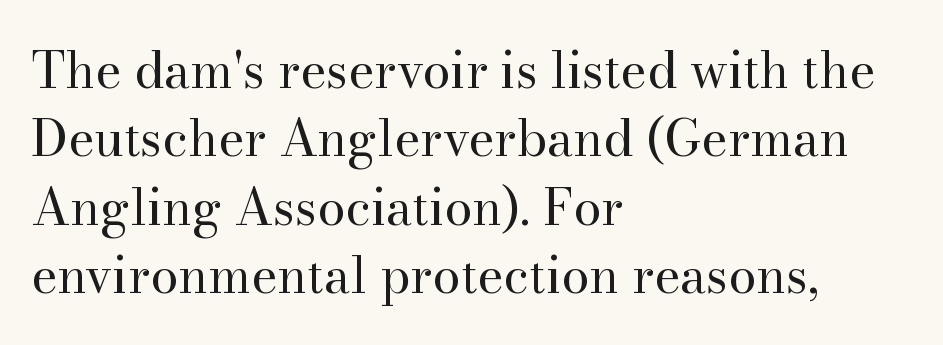
Q: Is the text bold? A: No.
Q: Is the text italic (slanted)? A: No, it is upright.
Q: Is the typeface a serif or a sans-serif typeface? A: Serif.
Q: Is the text underlined? A: No.
Q: How is the paragraph aligned? A: Left-aligned.
Q: Is the spacing between letters normal or unusually wide? A: Normal.
Q: Is the spacing between lines tight, normal or loose? A: Normal.
Q: Width (condensed, normal, or wide)? A: Normal.
Q: Stroke contrast? A: High.
Q: x-height? A: Small.
Q: Monospaced? A: No.
